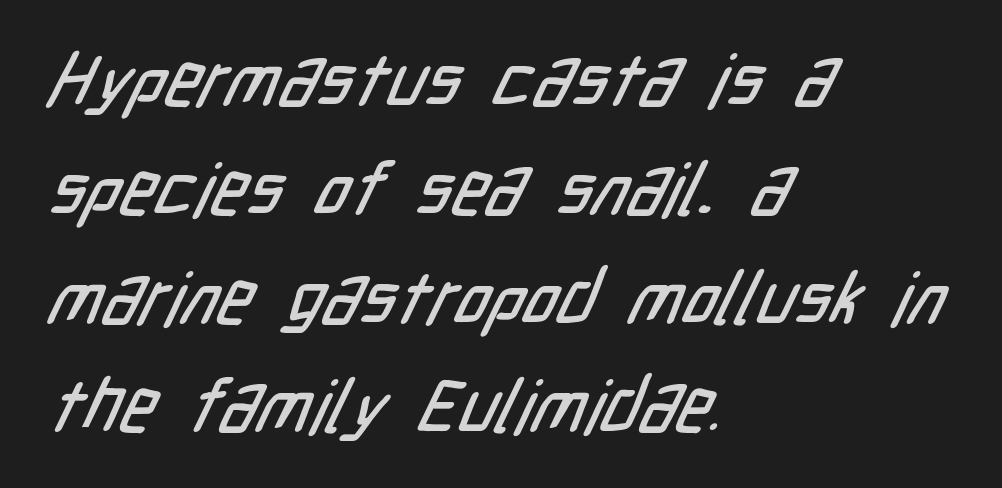
{"serif": "no", "width": "condensed", "stroke_contrast": "low", "x_height": "medium", "monospaced": "no", "underline": "no", "align": "left", "line_spacing": "normal", "line_spacing_ratio": 1.47, "letter_spacing": "normal", "letter_spacing_em": 0.0, "glyph_px": 74}
